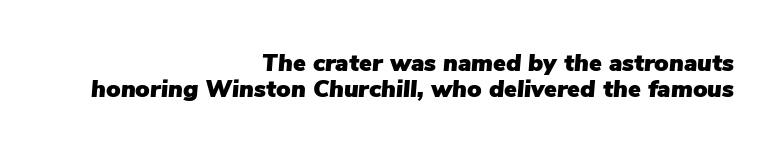
The image shows 24 px text type, italic (leaning right); set right-aligned, tight line spacing (1.08x), normal letter spacing, not underlined.
